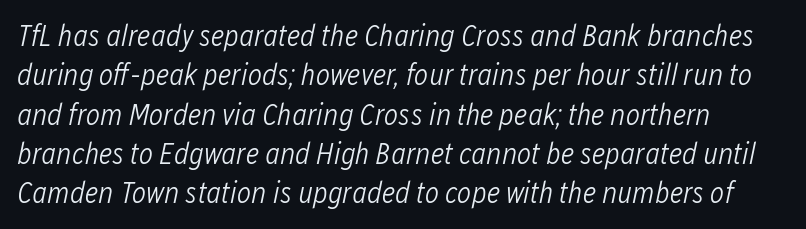
Q: Is the text bold? A: No.
Q: Is the text italic (slanted)? A: Yes, it leans right by about 12 degrees.
Q: Is the text underlined? A: No.
Q: How is the paragraph aligned? A: Left-aligned.
Q: Is the spacing between letters normal or unusually wide? A: Normal.
Q: Is the spacing between lines tight, normal or loose? A: Normal.
Q: Width (condensed, normal, or wide)? A: Condensed.
Q: Stroke contrast? A: Low.
Q: x-height? A: Medium.
Q: Monospaced? A: No.
